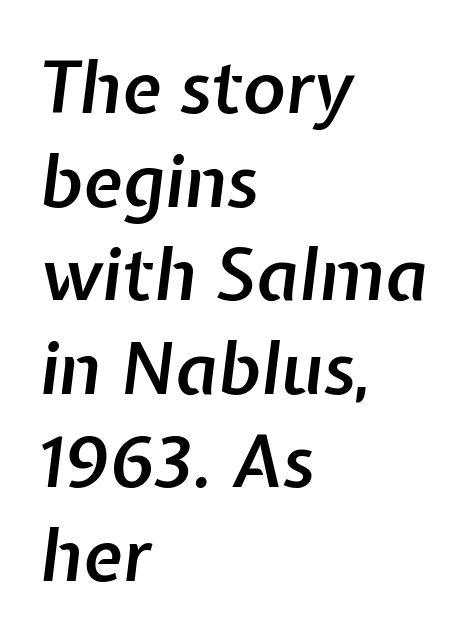
Q: Is the text bold? A: Semi-bold.
Q: Is the text italic (slanted)? A: Yes, it leans right by about 7 degrees.
Q: Is the text underlined? A: No.
Q: How is the paragraph aligned? A: Left-aligned.
Q: Is the spacing between letters normal or unusually wide? A: Normal.
Q: Is the spacing between lines tight, normal or loose? A: Normal.
Q: Width (condensed, normal, or wide)? A: Normal.
Q: Stroke contrast? A: Low.
Q: x-height? A: Medium.
Q: Monospaced? A: No.
